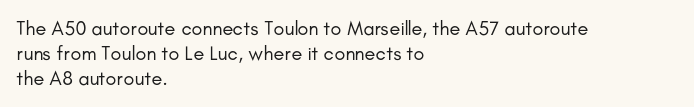
{"italic": "no", "bold": "no", "underline": "no", "align": "left", "line_spacing": "normal", "line_spacing_ratio": 1.26, "letter_spacing": "normal", "letter_spacing_em": 0.0, "glyph_px": 20}
